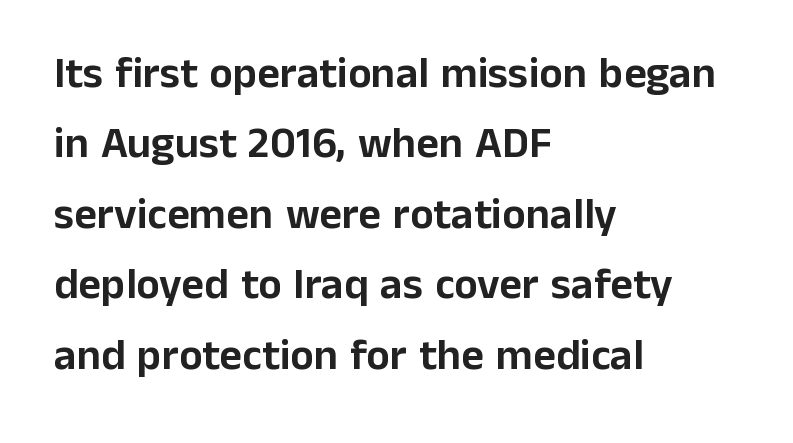
The image shows 44 px sans-serif type, upright; set left-aligned, normal line spacing (1.6x), normal letter spacing, not underlined; low stroke contrast and a medium x-height.
